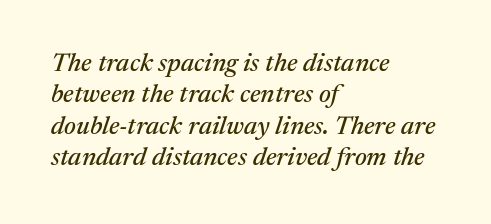
Check under the words: just untouched page. Observe the ordinary spacing: letters are neighbours, not strangers. The letters are slanted; this is an italic face. Horizontal alignment here is leftward, the default for most running prose.
